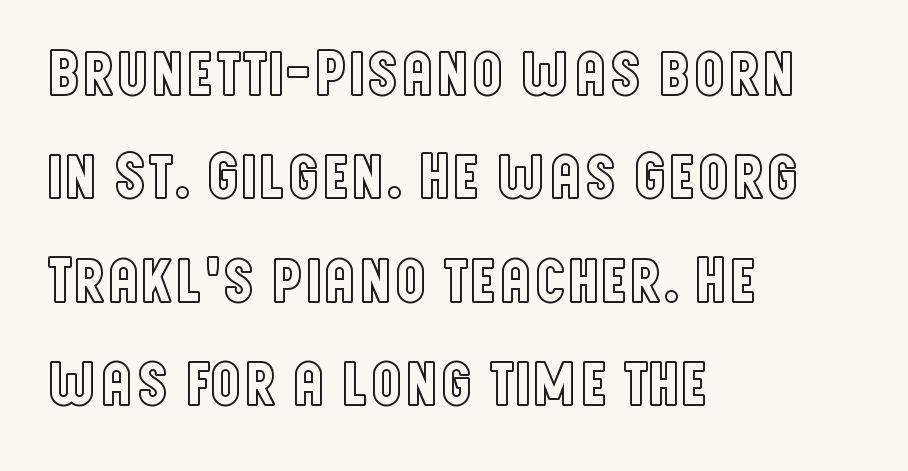
The image shows 65 px condensed type, upright; set left-aligned, normal line spacing (1.59x), normal letter spacing, not underlined; a large x-height.
